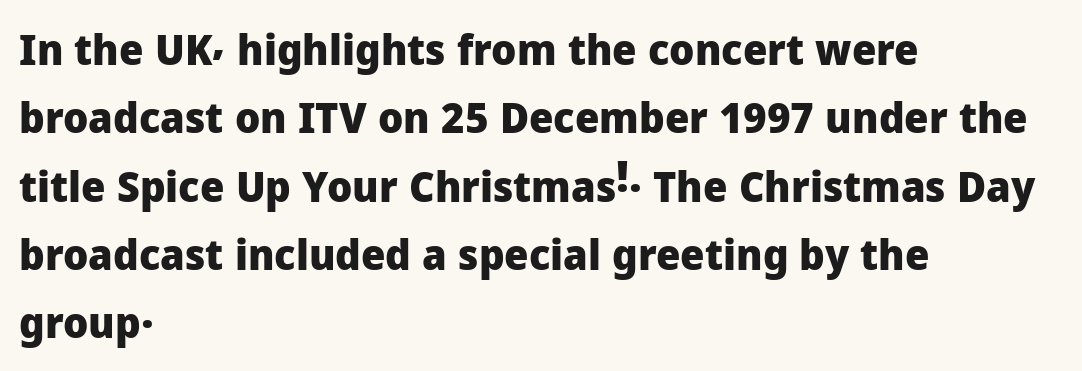
Glyph-to-glyph distance matches everyday printed text. Leftover space on each line is placed entirely after the last word. Do the characters align in a grid? No, the font is proportional. Look at the stroke-to-counter ratio: heavy, a bold. This is roman type, the default non-slanted kind.
